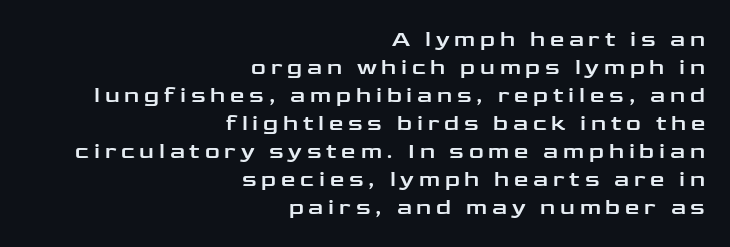
Q: Is the text italic (slanted)? A: No, it is upright.
Q: Is the text underlined? A: No.
Q: How is the paragraph aligned? A: Right-aligned.
Q: Is the spacing between letters normal or unusually wide? A: Unusually wide.
